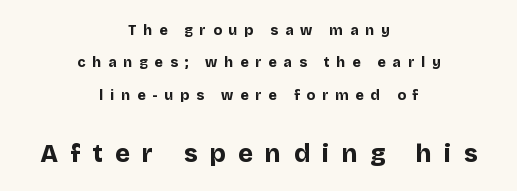
{"italic": "no", "bold": "yes", "underline": "no", "align": "center", "line_spacing": "loose", "line_spacing_ratio": 2.31, "letter_spacing": "wide", "letter_spacing_em": 0.5, "larger_block": "second", "size_ratio": 1.79, "glyph_px": 25}
